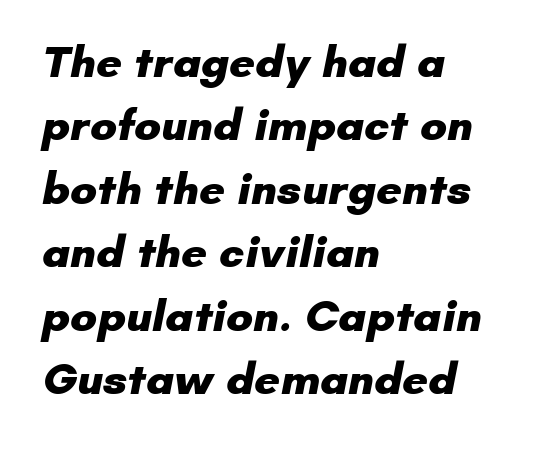
Q: Is the text bold? A: Yes.
Q: Is the typeface a serif or a sans-serif typeface? A: Sans-serif.
Q: Is the text underlined? A: No.
Q: How is the paragraph aligned? A: Left-aligned.
Q: Is the spacing between letters normal or unusually wide? A: Normal.
Q: Is the spacing between lines tight, normal or loose? A: Normal.
Q: Width (condensed, normal, or wide)? A: Normal.
Q: Stroke contrast? A: Low.
Q: x-height? A: Small.
Q: Monospaced? A: No.
